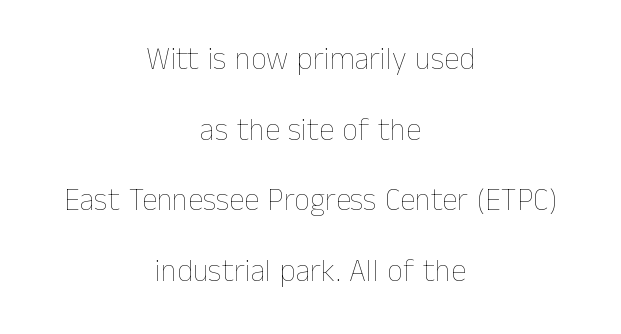
The line-height multiplier appears high, well above default. These lines were composed using upright roman letters. Here the designer chose a conventional face with non-uniform glyph widths. In CSS terms this would be text-align: center.
